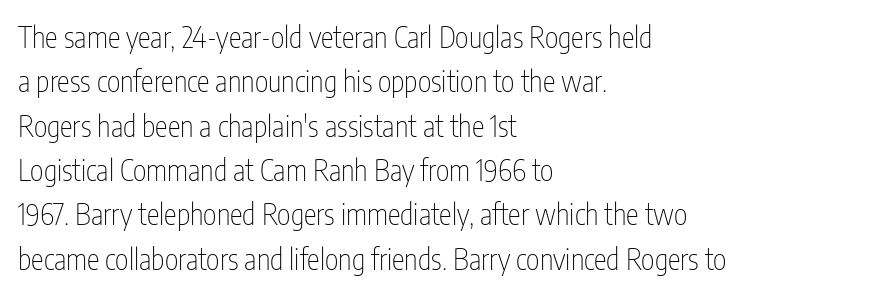
Does the lettering tilt? It doesn't — this is upright. Honestly, the row spacing looks completely unremarkable. The passage shown is not bold in any degree. Leftover space on each line is placed entirely after the last word.
